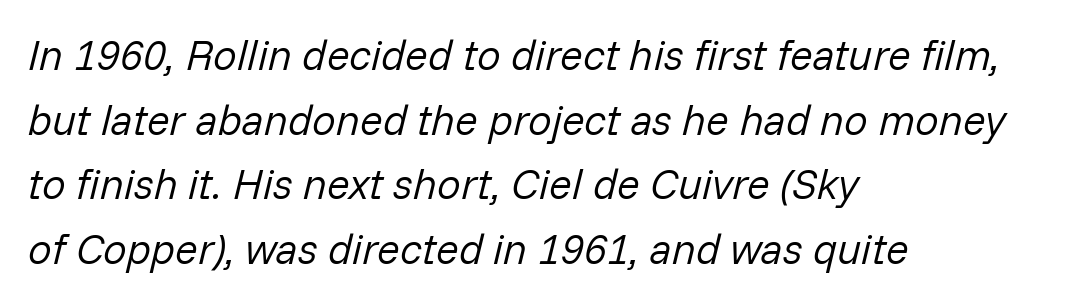
{"italic": "yes", "lean": "right", "slant_degrees": 14, "bold": "no", "weight": "regular", "width": "normal", "stroke_contrast": "low", "x_height": "medium", "monospaced": "no", "underline": "no", "align": "left", "line_spacing": "normal", "line_spacing_ratio": 1.54, "letter_spacing": "normal", "letter_spacing_em": 0.0, "glyph_px": 42}
